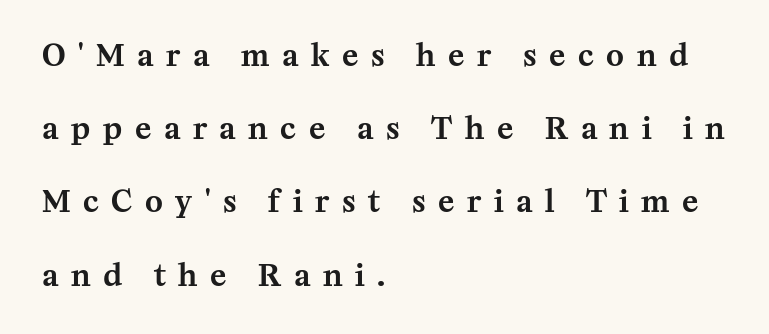
Q: Is the text italic (slanted)? A: No, it is upright.
Q: Is the typeface a serif or a sans-serif typeface? A: Serif.
Q: Is the text underlined? A: No.
Q: How is the paragraph aligned? A: Left-aligned.
Q: Is the spacing between letters normal or unusually wide? A: Unusually wide.
Q: Is the spacing between lines tight, normal or loose? A: Loose.
Q: Width (condensed, normal, or wide)? A: Normal.
Q: Stroke contrast? A: Medium.
Q: x-height? A: Medium.
Q: Monospaced? A: No.
